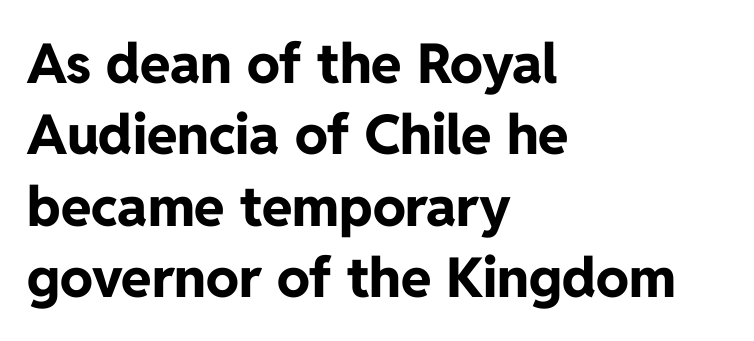
A bare baseline throughout the passage. A typesetter would mark this as roman, not italic. Caption: standard tracking, unaltered. Spacing verdict: proportional, widths tailored to each character.
